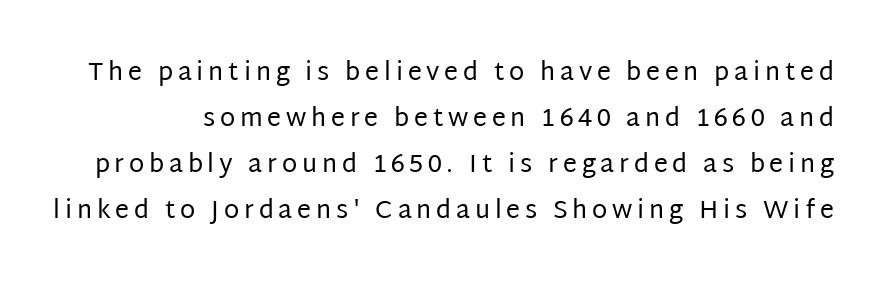
{"italic": "no", "bold": "no", "underline": "no", "line_spacing_ratio": 1.84, "glyph_px": 25}
